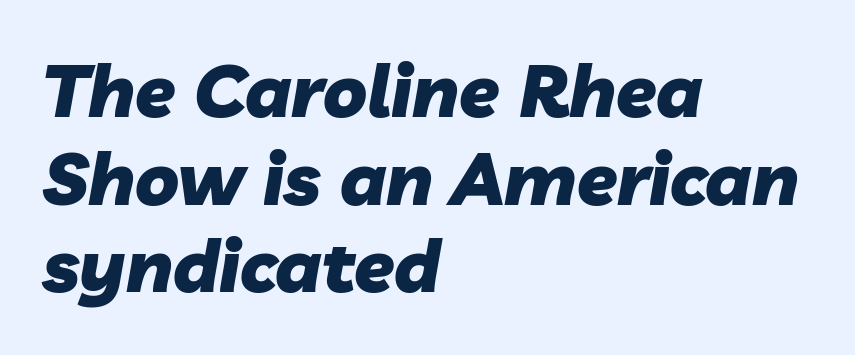
Here the glyphs are tracked normally, forming tight word shapes. The typesetting leans heavy: a genuine bold. The space directly below the letters is spotless. There's an unmistakable incline to the writing here. These lines are set flush left with a ragged right edge. Looks like regular typesetting: each glyph gets only the width it needs.
